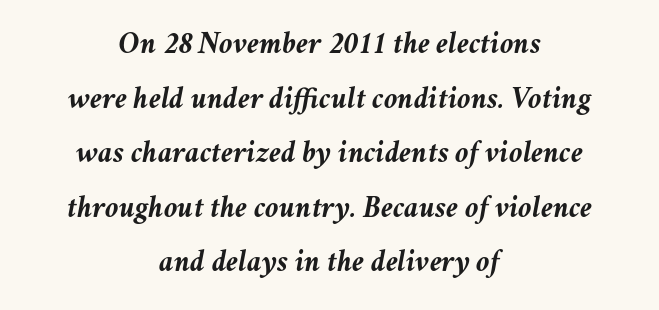
{"italic": "yes", "lean": "right", "slant_degrees": 11, "bold": "yes", "weight": "semibold", "width": "normal", "stroke_contrast": "medium", "x_height": "medium", "monospaced": "no", "underline": "no", "align": "center", "line_spacing_ratio": 1.76, "letter_spacing": "normal", "letter_spacing_em": 0.0, "glyph_px": 31}
